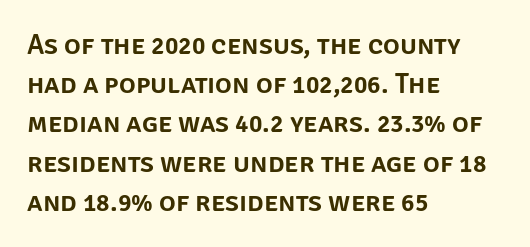
The image shows 28 px sans-serif type, upright; set left-aligned, normal line spacing (1.4x), normal letter spacing, not underlined; low stroke contrast and a large x-height.
